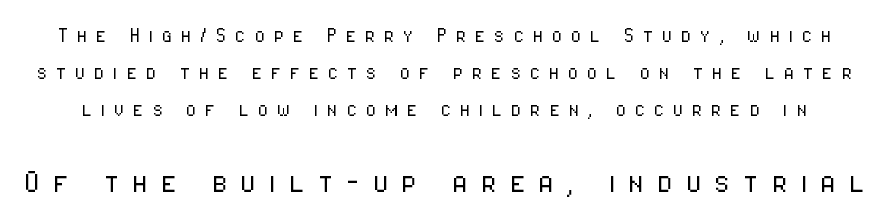
Stem width sits at or under what a default text font uses. The characters display no serif detailing; their extremities are plain. Students, observe: this is what conventionally led text looks like. Honestly, the letter spacing is so wide it's the main thing you notice. Nobody drew a line under any word here.
